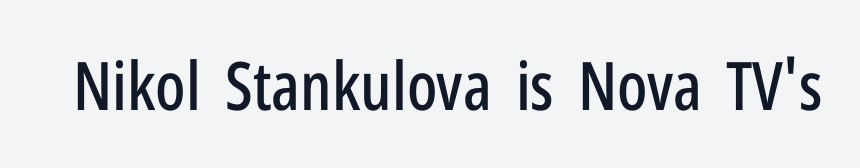
Q: Is the text italic (slanted)? A: No, it is upright.
Q: Is the typeface a serif or a sans-serif typeface? A: Sans-serif.
Q: Is the text underlined? A: No.
Q: Is the spacing between letters normal or unusually wide? A: Normal.
Q: Width (condensed, normal, or wide)? A: Condensed.
Q: Stroke contrast? A: Low.
Q: x-height? A: Medium.
Q: Monospaced? A: No.
